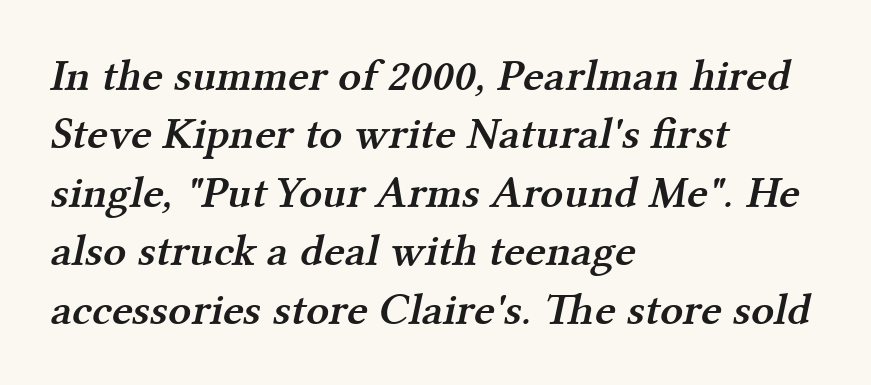
{"serif": "yes", "bold": "semi", "weight": "semibold", "width": "normal", "stroke_contrast": "medium", "x_height": "medium", "monospaced": "no", "underline": "no", "align": "left", "line_spacing": "normal", "line_spacing_ratio": 1.3, "letter_spacing": "normal", "letter_spacing_em": 0.0, "glyph_px": 45}
